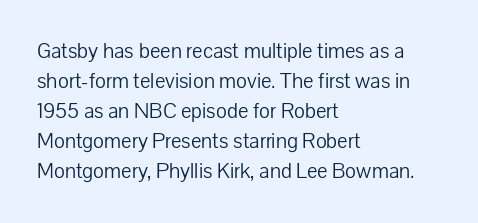
{"italic": "no", "bold": "no", "underline": "no", "align": "left", "line_spacing": "normal", "line_spacing_ratio": 1.36, "letter_spacing": "normal", "letter_spacing_em": 0.0, "glyph_px": 22}
